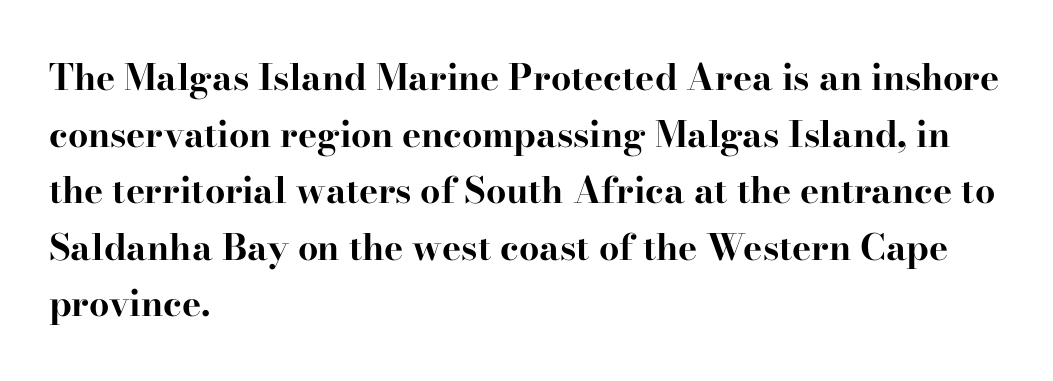
The image shows 36 px bold, wide serif type, upright; set left-aligned, normal line spacing (1.57x), normal letter spacing, not underlined; high stroke contrast and a small x-height.
